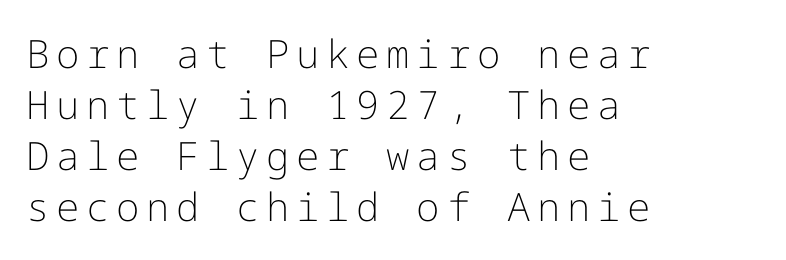
{"serif": "no", "italic": "no", "bold": "no", "weight": "light", "width": "normal", "stroke_contrast": "low", "x_height": "medium", "underline": "no", "align": "left", "line_spacing": "normal", "line_spacing_ratio": 1.31, "glyph_px": 39}
